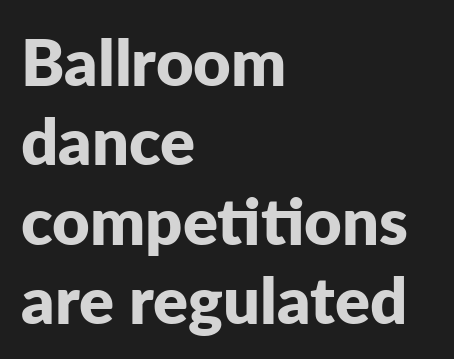
{"serif": "no", "italic": "no", "bold": "yes", "weight": "bold", "width": "normal", "stroke_contrast": "low", "x_height": "medium", "monospaced": "no", "underline": "no", "align": "left", "line_spacing_ratio": 1.22, "letter_spacing": "normal", "letter_spacing_em": 0.0, "glyph_px": 65}
